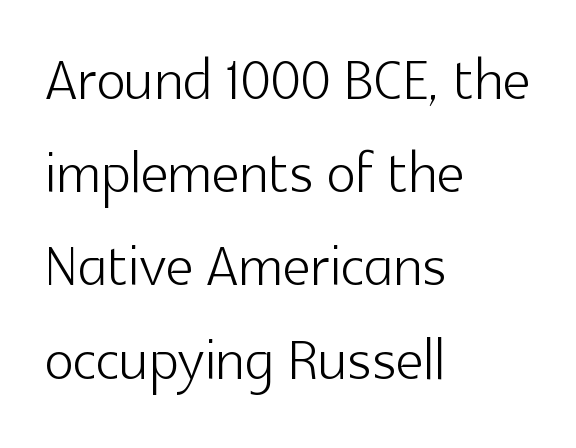
The compositor pushed each line to the left boundary. Examine the stroke ends and you'll find no serifs. A quiet, ordinary-to-light weight characterises the typeface. This rendering features lettering with no underline. Proportional: the letters do not fall into vertical columns.
